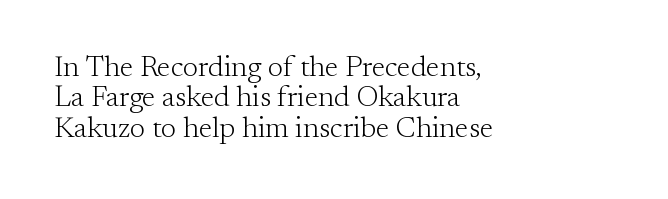
Each row of text sits above clean, open space. There is no visible air inserted between adjacent glyphs. Yep, those are serifs on the letters. Is the block centered? No — it sits flush against the left margin. Think standard paragraph weight, or any step lighter than that.
